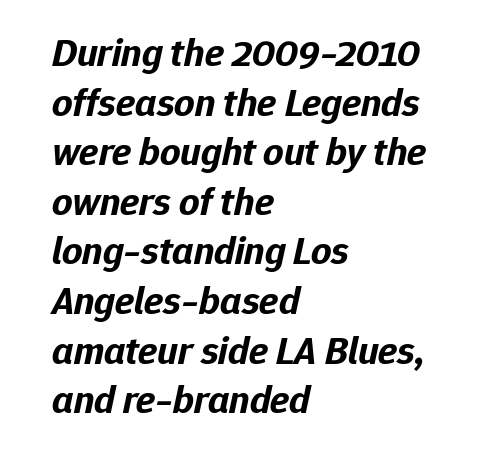
{"italic": "yes", "lean": "right", "slant_degrees": 12, "bold": "yes", "weight": "bold", "width": "normal", "stroke_contrast": "low", "x_height": "medium", "monospaced": "no", "underline": "no", "align": "left", "line_spacing_ratio": 1.24, "letter_spacing": "normal", "letter_spacing_em": 0.0, "glyph_px": 40}
